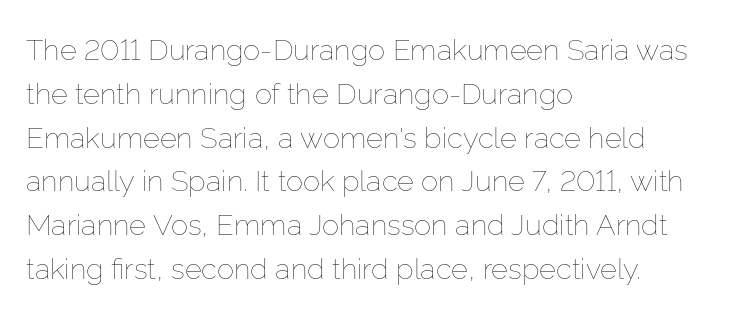
{"italic": "no", "bold": "no", "weight": "thin", "width": "normal", "stroke_contrast": "low", "x_height": "medium", "monospaced": "no", "underline": "no", "align": "left", "line_spacing": "normal", "line_spacing_ratio": 1.51, "letter_spacing": "normal", "letter_spacing_em": 0.0, "glyph_px": 29}
